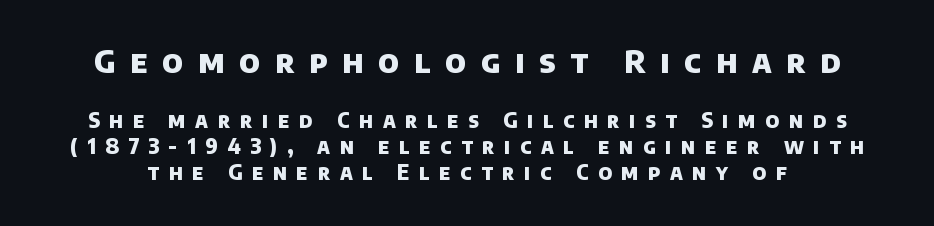
Q: Is the text bold? A: Yes.
Q: Is the typeface a serif or a sans-serif typeface? A: Sans-serif.
Q: Is the text underlined? A: No.
Q: Is the spacing between letters normal or unusually wide? A: Unusually wide.
Q: Is the spacing between lines tight, normal or loose? A: Normal.
Q: Which block of text is set in a larger size, the first (top) or the second (bottom)? A: The first (top) one.
Q: Width (condensed, normal, or wide)? A: Normal.
Q: Stroke contrast? A: Low.
Q: x-height? A: Large.
Q: Monospaced? A: No.
